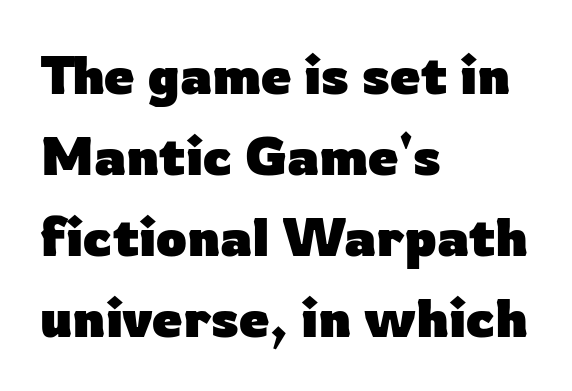
The image shows 54 px heavy sans-serif type, upright; set left-aligned, normal line spacing (1.5x), normal letter spacing, not underlined; low stroke contrast and a medium x-height.
